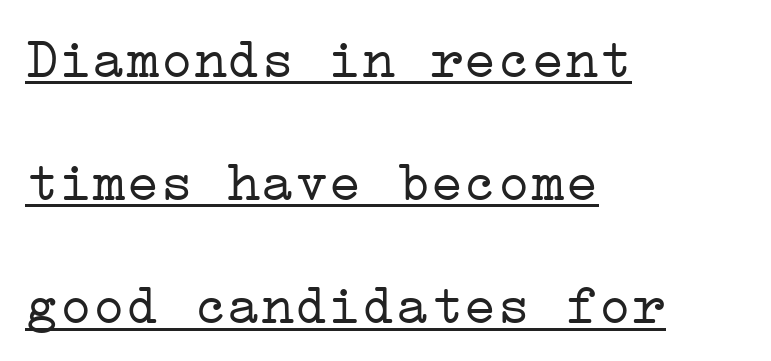
The image shows 56 px light, wide serif type, upright; set left-aligned, loose line spacing (2.2x), normal letter spacing, underlined; low stroke contrast and a medium x-height.
